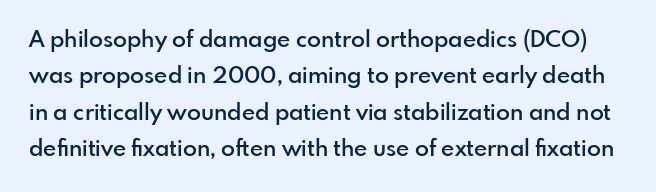
The image shows 23 px text type, upright; set normal line spacing (1.58x), normal letter spacing, not underlined.
